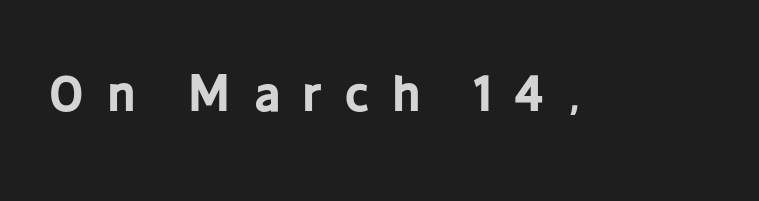
Q: Is the text bold? A: Yes.
Q: Is the text italic (slanted)? A: No, it is upright.
Q: Is the typeface a serif or a sans-serif typeface? A: Sans-serif.
Q: Is the text underlined? A: No.
Q: Is the spacing between letters normal or unusually wide? A: Unusually wide.
Q: Width (condensed, normal, or wide)? A: Condensed.
Q: Stroke contrast? A: Low.
Q: x-height? A: Medium.
Q: Monospaced? A: No.
